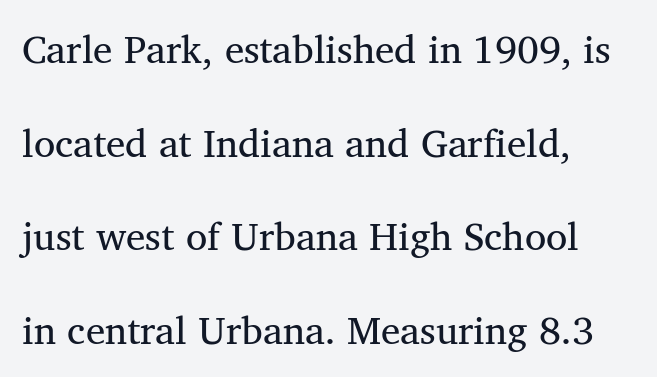
Q: Is the text bold? A: No.
Q: Is the typeface a serif or a sans-serif typeface? A: Serif.
Q: Is the text underlined? A: No.
Q: How is the paragraph aligned? A: Left-aligned.
Q: Is the spacing between letters normal or unusually wide? A: Normal.
Q: Is the spacing between lines tight, normal or loose? A: Loose.
Q: Width (condensed, normal, or wide)? A: Normal.
Q: Stroke contrast? A: Medium.
Q: x-height? A: Medium.
Q: Monospaced? A: No.
